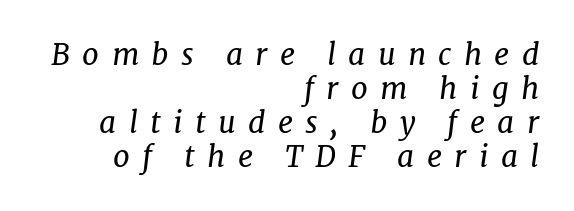
{"serif": "yes", "italic": "yes", "lean": "right", "slant_degrees": 7, "bold": "no", "weight": "regular", "width": "normal", "stroke_contrast": "low", "x_height": "medium", "monospaced": "no", "underline": "no", "align": "right", "line_spacing": "tight", "line_spacing_ratio": 1.13, "letter_spacing": "wide", "letter_spacing_em": 0.41, "glyph_px": 30}
